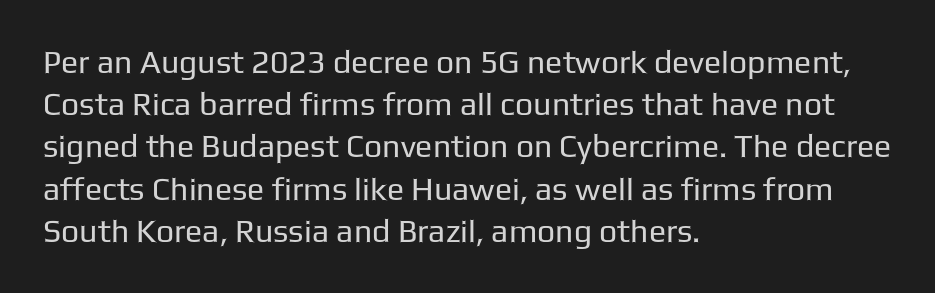
The image shows 32 px regular-weight sans-serif type, upright; set left-aligned, normal line spacing (1.32x), normal letter spacing, not underlined; low stroke contrast and a medium x-height.
